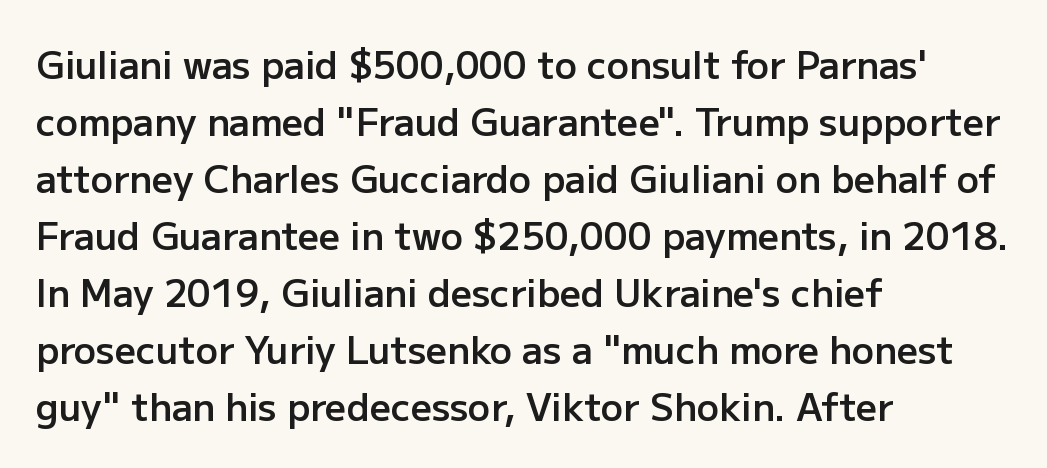
Q: Is the text bold? A: Semi-bold.
Q: Is the text italic (slanted)? A: No, it is upright.
Q: Is the typeface a serif or a sans-serif typeface? A: Sans-serif.
Q: Is the text underlined? A: No.
Q: How is the paragraph aligned? A: Left-aligned.
Q: Is the spacing between letters normal or unusually wide? A: Normal.
Q: Is the spacing between lines tight, normal or loose? A: Normal.
Q: Width (condensed, normal, or wide)? A: Normal.
Q: Stroke contrast? A: Low.
Q: x-height? A: Medium.
Q: Monospaced? A: No.
